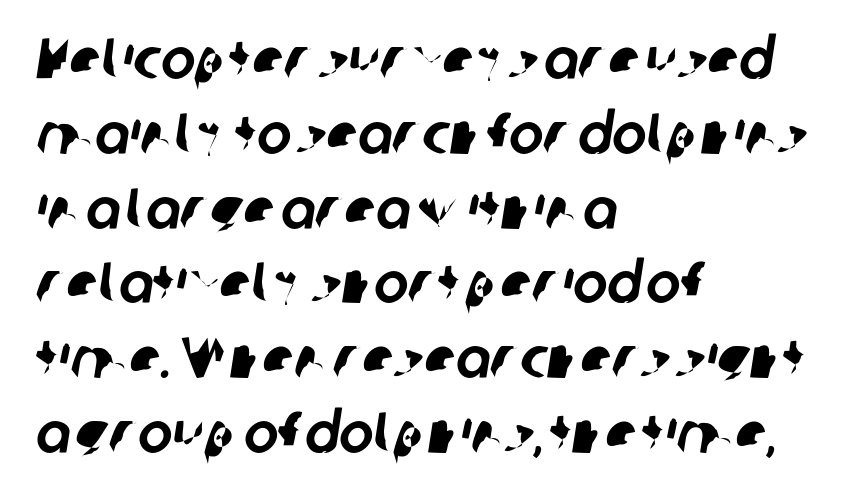
The image shows 58 px sans-serif type; set left-aligned, normal line spacing (1.29x), normal letter spacing, not underlined; low stroke contrast and a medium x-height.
